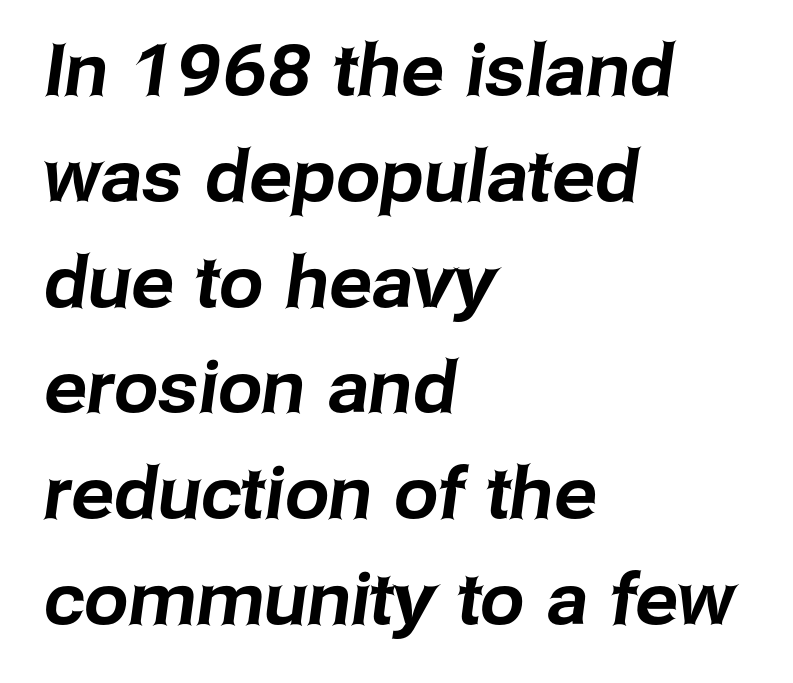
No word sits above an underline. Leading: standard. Left-aligned paragraph, ragged on the right. Character widths vary here, with narrow letters taking less room than wide ones. Spacing between characters is what you'd get straight out of the box. This rendering employs a face without finishing strokes, i.e., a sans-serif.
